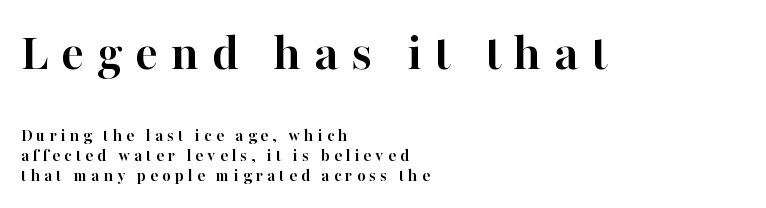
Reading top to bottom, the characters get smaller at the block break. Each new line begins almost immediately beneath the previous one. Weight: bold. Tracking value appears strongly positive — letters spread wide. The rendering anchors every line to the left-hand side.
